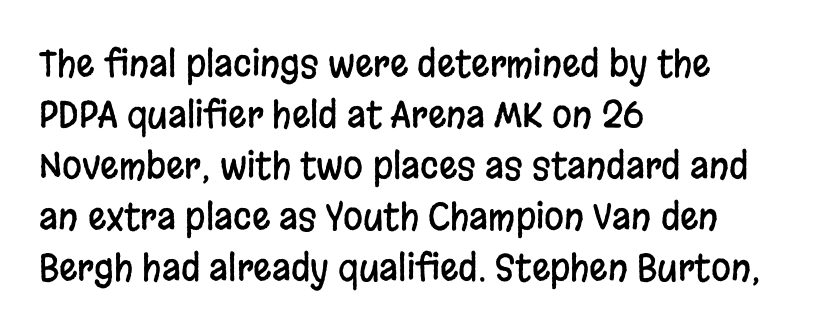
Q: Is the text italic (slanted)? A: No, it is upright.
Q: Is the typeface a serif or a sans-serif typeface? A: Sans-serif.
Q: Is the text underlined? A: No.
Q: How is the paragraph aligned? A: Left-aligned.
Q: Is the spacing between letters normal or unusually wide? A: Normal.
Q: Is the spacing between lines tight, normal or loose? A: Normal.
Q: Width (condensed, normal, or wide)? A: Condensed.
Q: Stroke contrast? A: Low.
Q: x-height? A: Large.
Q: Monospaced? A: No.
